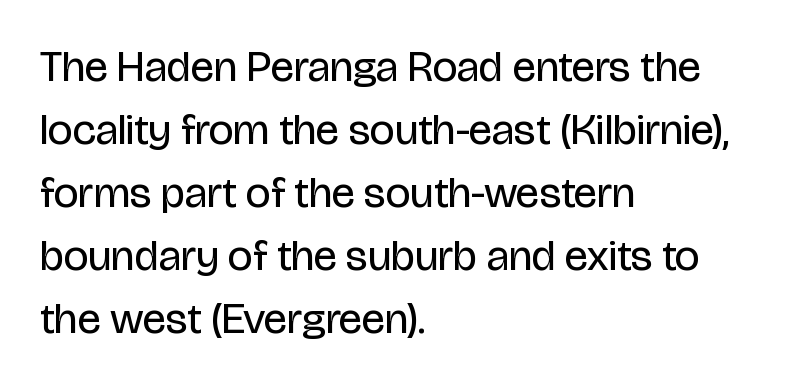
Q: Is the text bold? A: No.
Q: Is the text italic (slanted)? A: No, it is upright.
Q: Is the typeface a serif or a sans-serif typeface? A: Sans-serif.
Q: Is the text underlined? A: No.
Q: How is the paragraph aligned? A: Left-aligned.
Q: Is the spacing between letters normal or unusually wide? A: Normal.
Q: Is the spacing between lines tight, normal or loose? A: Normal.
Q: Width (condensed, normal, or wide)? A: Condensed.
Q: Stroke contrast? A: Low.
Q: x-height? A: Large.
Q: Monospaced? A: No.
